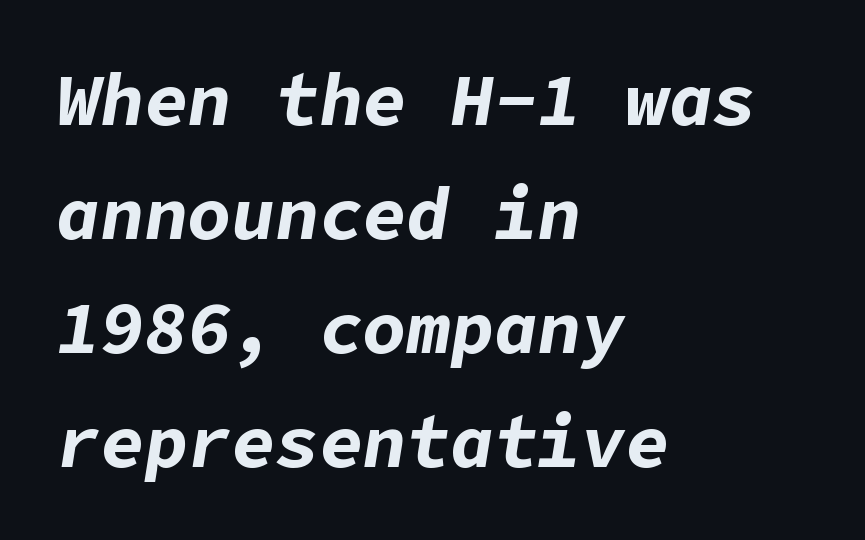
The image shows 73 px bold type, italic (leaning right); set left-aligned, normal line spacing (1.56x), normal letter spacing, not underlined; low stroke contrast and a medium x-height.
